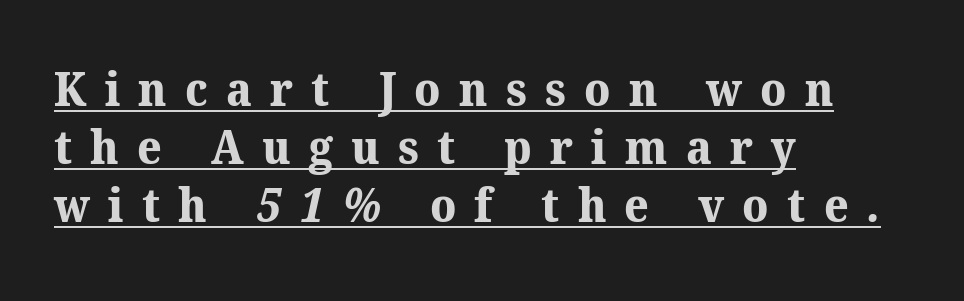
The image shows 48 px bold serif type; set left-aligned, line spacing 1.21x, unusually wide letter spacing (+0.38 em), underlined; medium stroke contrast and a medium x-height.
